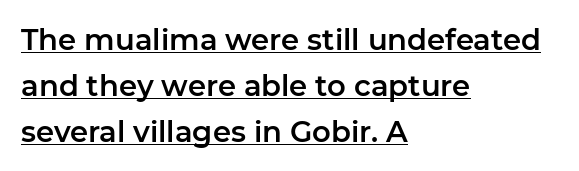
{"serif": "no", "italic": "no", "width": "normal", "stroke_contrast": "low", "x_height": "medium", "monospaced": "no", "underline": "yes", "align": "left", "line_spacing": "normal", "line_spacing_ratio": 1.58, "letter_spacing": "normal", "letter_spacing_em": 0.0, "glyph_px": 29}
